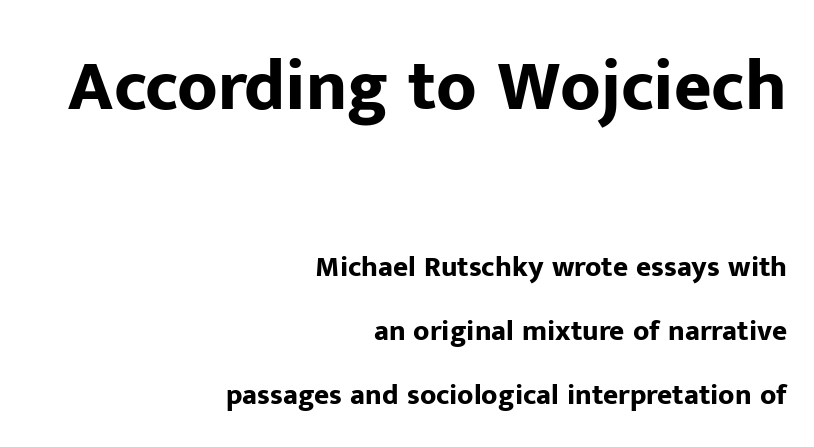
The image shows 72 px bold sans-serif type, upright; set right-aligned, loose line spacing (2.2x), normal letter spacing, not underlined; the first (top) block is 2.48x larger; low stroke contrast and a medium x-height.
